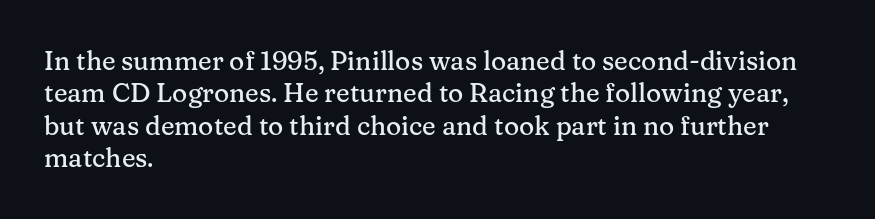
These lines sit exactly where default settings would place them. The letters stand upright; this is a roman face. Typeset ragged right — the left edge is the straight one. Just letters on the line, the space beneath them empty. Caption: standard tracking, unaltered.
